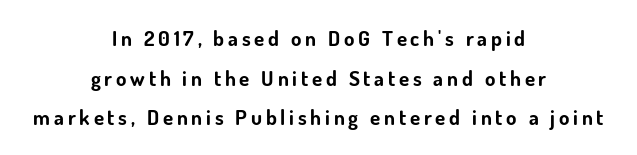
The image shows 21 px bold type, upright; set centered, line spacing 1.89x, not underlined.
